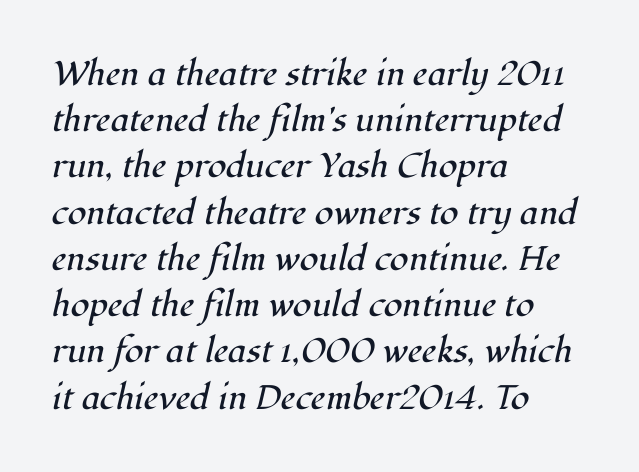
Q: Is the text bold? A: No.
Q: Is the text italic (slanted)? A: Yes, it leans right by about 12 degrees.
Q: Is the typeface a serif or a sans-serif typeface? A: Serif.
Q: Is the text underlined? A: No.
Q: How is the paragraph aligned? A: Left-aligned.
Q: Is the spacing between letters normal or unusually wide? A: Normal.
Q: Is the spacing between lines tight, normal or loose? A: Normal.
Q: Width (condensed, normal, or wide)? A: Normal.
Q: Stroke contrast? A: High.
Q: x-height? A: Medium.
Q: Monospaced? A: No.
